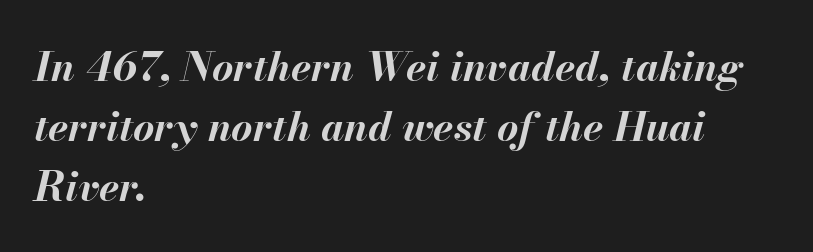
Check under the words: just untouched page. Is this a fixed-width face? No — the glyphs have proportional, varying widths. What stands out about the letter spacing? Nothing — it is the standard amount. A typesetter would mark this as italic. Each line starts at the same left margin while the right side varies. A normal amount of white space separates one row of letters from the next.
